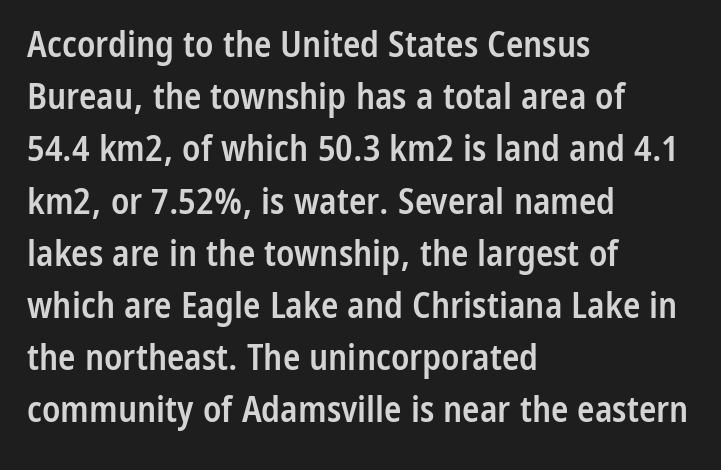
{"serif": "no", "italic": "no", "bold": "semi", "weight": "semibold", "width": "condensed", "stroke_contrast": "low", "x_height": "medium", "monospaced": "no", "underline": "no", "align": "left", "line_spacing": "normal", "line_spacing_ratio": 1.45, "letter_spacing": "normal", "letter_spacing_em": 0.0, "glyph_px": 36}
